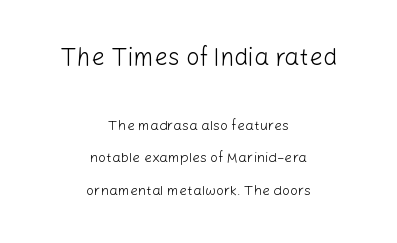
The image shows 24 px text type, upright; set centered, loose line spacing (2.32x), normal letter spacing, not underlined; the first (top) block is 1.71x larger.
